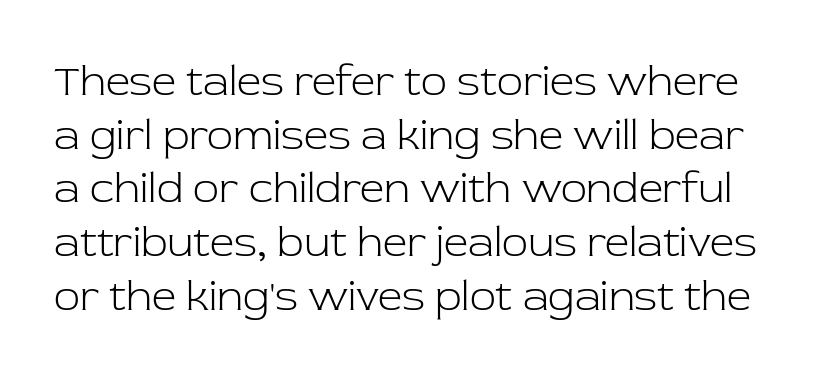
Style check: upright. Note: serifs present on the glyphs. The letterforms sit at book weight or below. Glyph-to-glyph distance matches everyday printed text.
